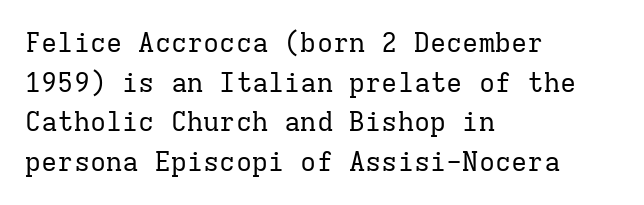
{"italic": "no", "bold": "no", "underline": "no", "align": "left", "line_spacing": "normal", "line_spacing_ratio": 1.47, "letter_spacing": "normal", "letter_spacing_em": 0.0, "glyph_px": 27}
